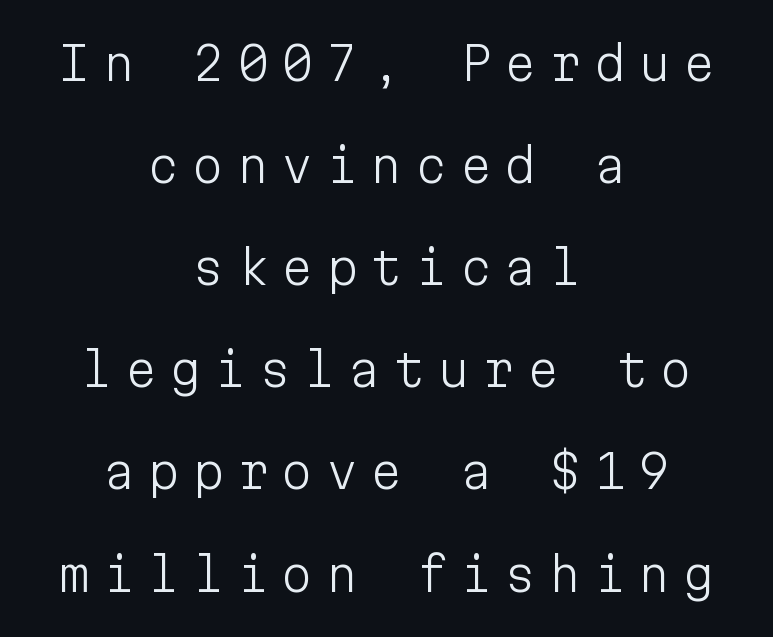
A roman cut, with each character standing at attention. The strokes carry an ordinary text weight at most. Decoration check: the copy has no underline. Observe the wide spacing: letters keep a clear distance from each other.
